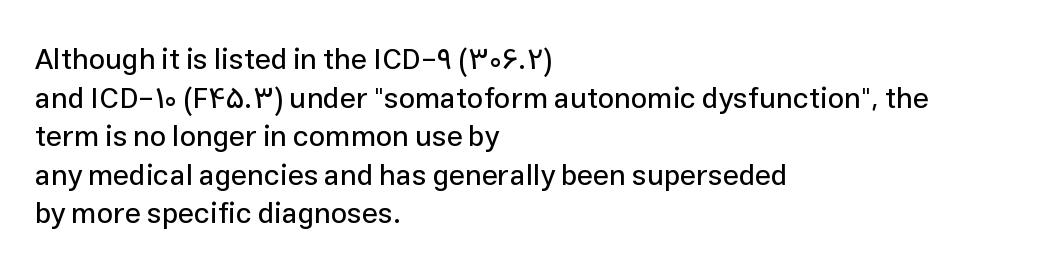
Casual observation: everything's shoved over to the left. Are there feet on the stems? There aren't — it's a sans. Check the space under the baseline: it is left empty. Characters remain perfectly vertical along every line. Inter-character spacing is left at the font's built-in metrics.
